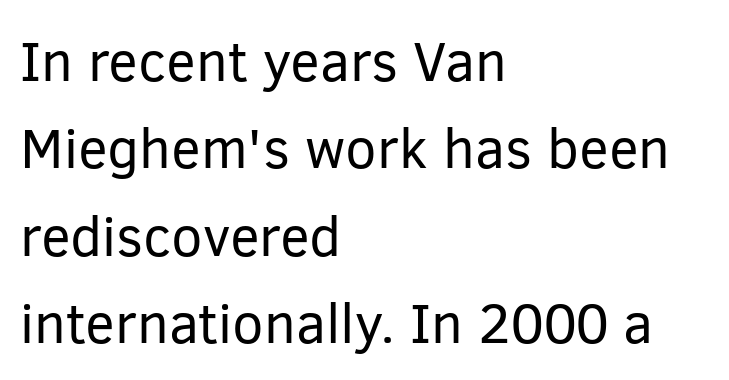
Short and long lines alike share a common starting point at left. The strip under each line holds only bare page. Whoever set this chose a conventional vertical rhythm. Nope, not italic — everything's standing straight.
